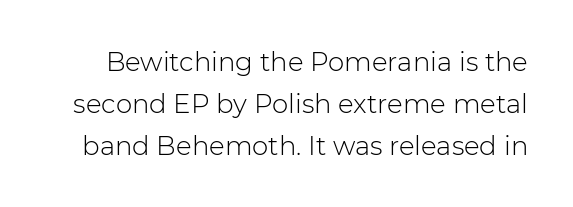
{"italic": "no", "bold": "no", "underline": "no", "line_spacing": "normal", "line_spacing_ratio": 1.61, "letter_spacing": "normal", "letter_spacing_em": 0.0, "glyph_px": 26}
